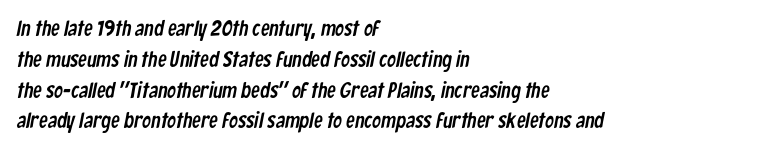
Q: Is the text underlined? A: No.
Q: How is the paragraph aligned? A: Left-aligned.
Q: Is the spacing between letters normal or unusually wide? A: Normal.
Q: Is the spacing between lines tight, normal or loose? A: Normal.
